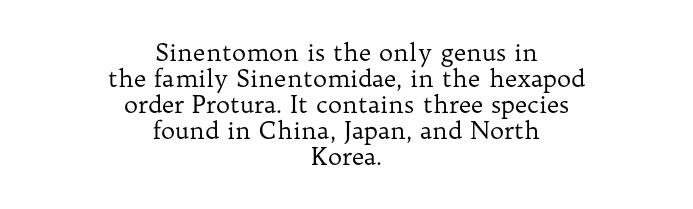
Q: Is the text bold? A: No.
Q: Is the text italic (slanted)? A: No, it is upright.
Q: Is the text underlined? A: No.
Q: How is the paragraph aligned? A: Centered.
Q: Is the spacing between letters normal or unusually wide? A: Normal.
Q: Is the spacing between lines tight, normal or loose? A: Tight.
